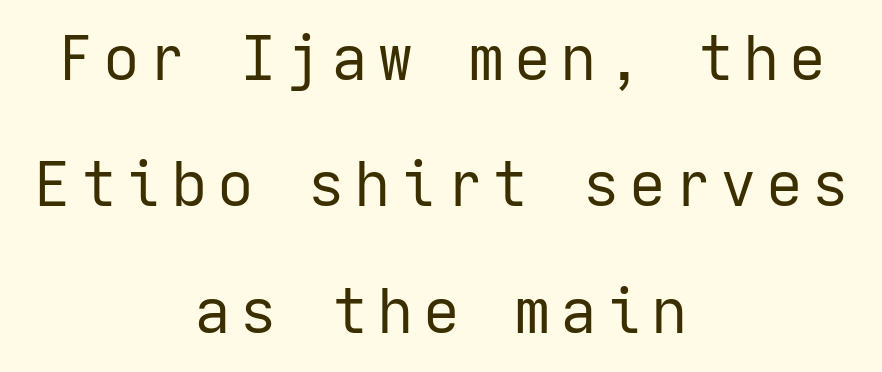
Q: Is the text bold? A: No.
Q: Is the text italic (slanted)? A: No, it is upright.
Q: Is the typeface a serif or a sans-serif typeface? A: Sans-serif.
Q: Is the text underlined? A: No.
Q: How is the paragraph aligned? A: Centered.
Q: Is the spacing between lines tight, normal or loose? A: Loose.
Q: Width (condensed, normal, or wide)? A: Normal.
Q: Stroke contrast? A: Low.
Q: x-height? A: Medium.
